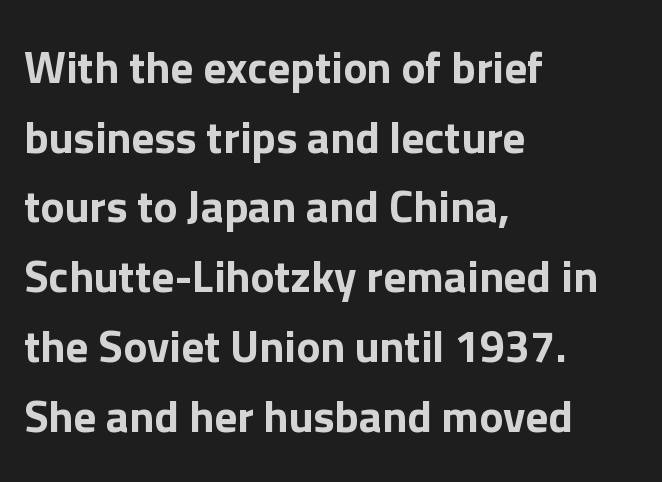
The image shows 45 px sans-serif type, upright; set left-aligned, normal line spacing (1.55x), normal letter spacing, not underlined; low stroke contrast and a medium x-height.
